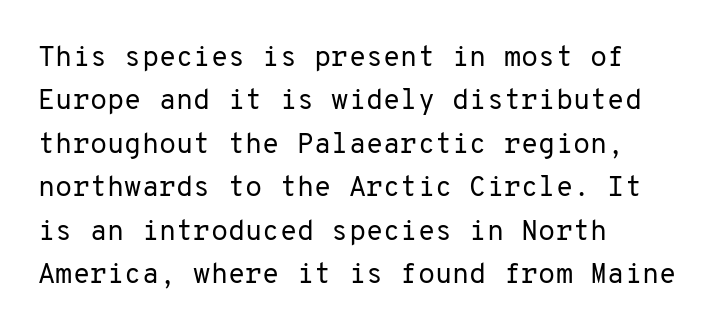
Serifs: no, the terminals of the letterforms are clean. Stem width sits at or under what a default text font uses. Nothing unusual about the tracking: characters are spaced as the font intends. What's the leading like? Ordinary, nothing unusual. Check under the words: just untouched page.
